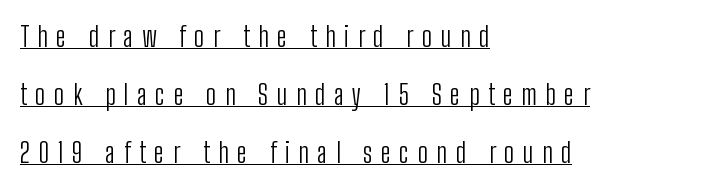
Whoever set this chose breathing room over compactness in the vertical rhythm. Words appear elongated and porous because spacing is wide. You can see a thin bar hugging the bottom of the glyphs. The passage shown is not bold in any degree. This rendering uses left alignment, leaving the right contour irregular.
